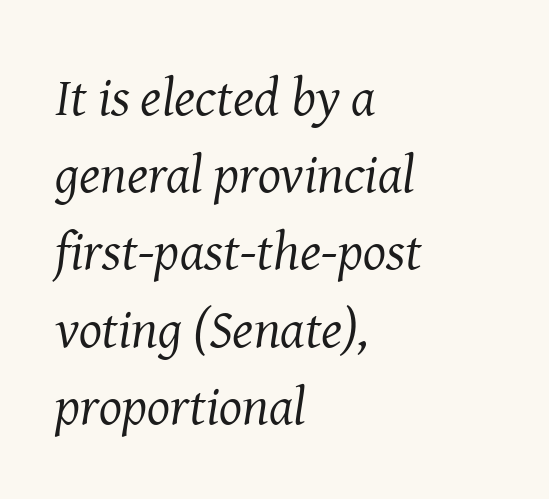
{"serif": "yes", "italic": "yes", "lean": "right", "slant_degrees": 8, "bold": "no", "weight": "regular", "width": "normal", "stroke_contrast": "medium", "x_height": "medium", "monospaced": "no", "underline": "no", "align": "left", "line_spacing": "normal", "line_spacing_ratio": 1.43, "letter_spacing": "normal", "letter_spacing_em": 0.0, "glyph_px": 54}
